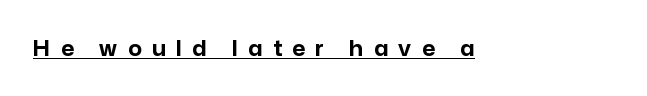
The image shows 21 px bold type, upright; set unusually wide letter spacing (+0.5 em), underlined.
